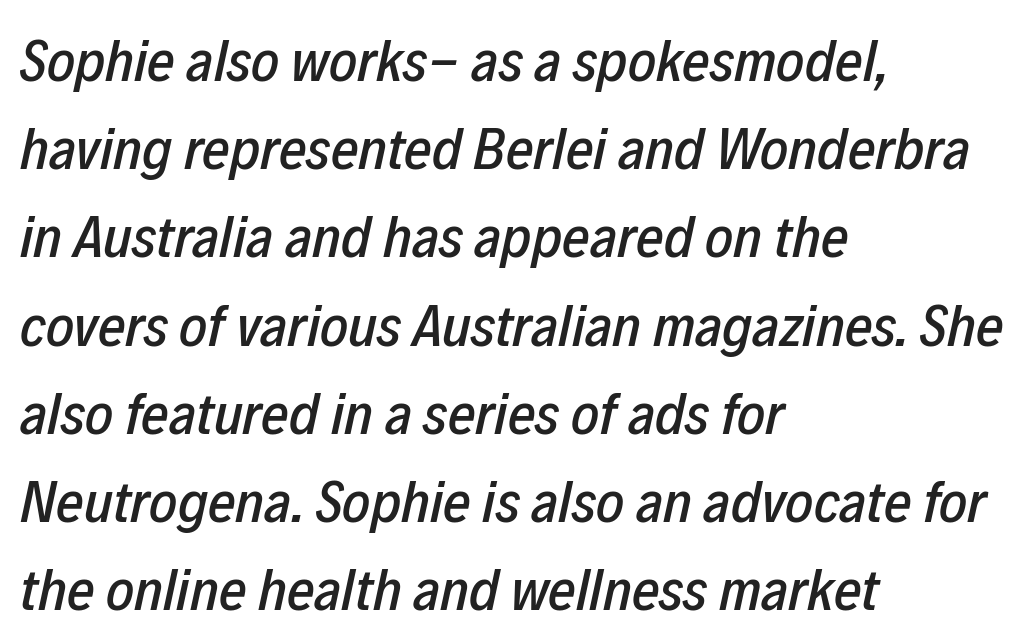
{"italic": "yes", "lean": "right", "slant_degrees": 12, "width": "condensed", "stroke_contrast": "low", "x_height": "medium", "monospaced": "no", "underline": "no", "align": "left", "line_spacing": "normal", "line_spacing_ratio": 1.47, "letter_spacing": "normal", "letter_spacing_em": 0.0, "glyph_px": 60}
